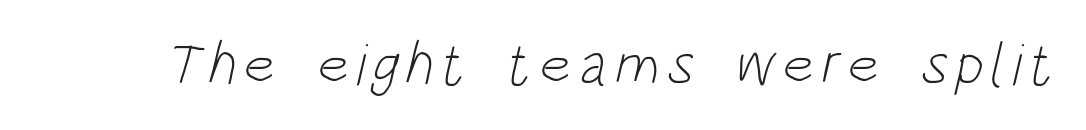
You can tell from the bare stems that sans-serif type was used. Is the type heavy? It reads as light-to-regular instead. Honestly, there is no underline to notice here at all. The face used here is proportionally spaced, like ordinary book or web type.
